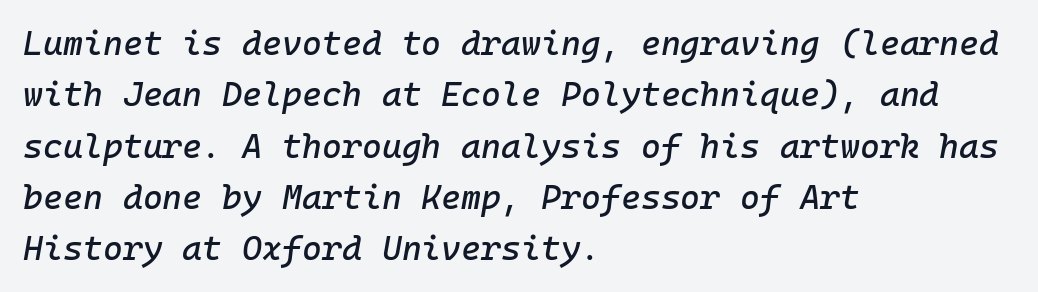
Decoration check: the copy has no underline. Posture: slanted. Line spacing here is normal. This rendering uses left alignment, leaving the right contour irregular.
